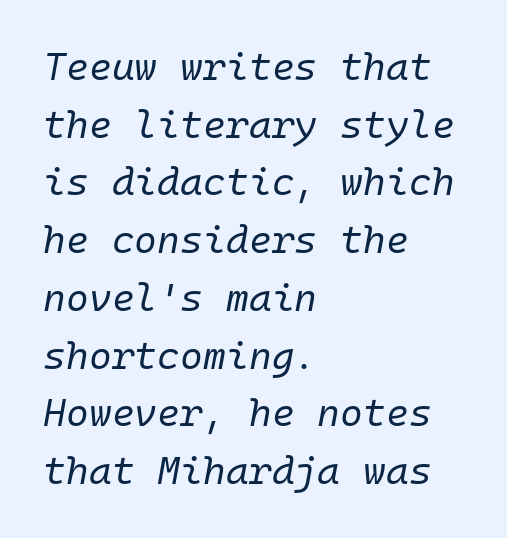
{"italic": "yes", "lean": "right", "slant_degrees": 10, "bold": "no", "weight": "regular", "width": "normal", "stroke_contrast": "low", "x_height": "medium", "monospaced": "yes", "underline": "no", "align": "left", "line_spacing": "normal", "line_spacing_ratio": 1.48, "letter_spacing": "normal", "letter_spacing_em": 0.0, "glyph_px": 39}
